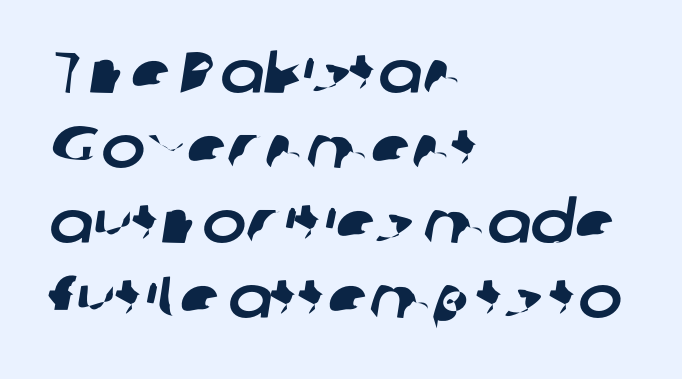
Q: Is the typeface a serif or a sans-serif typeface? A: Sans-serif.
Q: Is the text underlined? A: No.
Q: How is the paragraph aligned? A: Left-aligned.
Q: Is the spacing between letters normal or unusually wide? A: Normal.
Q: Is the spacing between lines tight, normal or loose? A: Normal.
Q: Width (condensed, normal, or wide)? A: Normal.
Q: Stroke contrast? A: Low.
Q: x-height? A: Medium.
Q: Monospaced? A: No.
